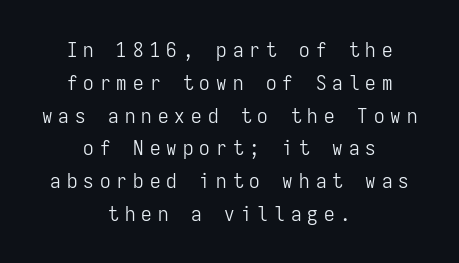
The axis of the letterforms is exactly vertical. Look at the tracking — it's clearly loosened, letters drifting apart. Vertical stems look standard width or narrower in stroke. The passage is arranged like a title page — every line centered. What's the leading like? Ordinary, nothing unusual. Any mark beneath the type? The region is blank.
